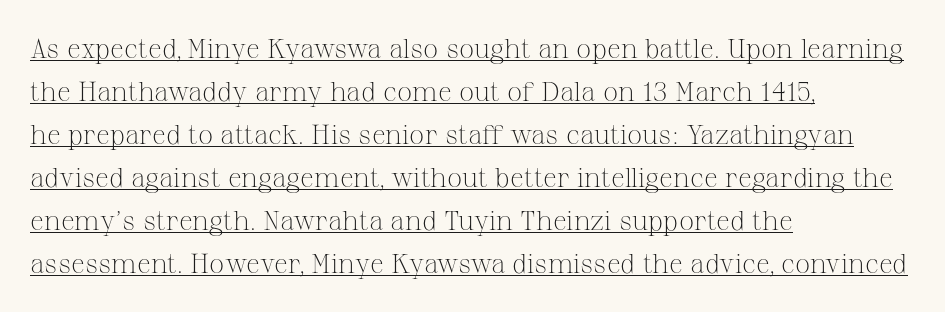
Q: Is the text bold? A: No.
Q: Is the text italic (slanted)? A: No, it is upright.
Q: Is the text underlined? A: Yes.
Q: How is the paragraph aligned? A: Left-aligned.
Q: Is the spacing between letters normal or unusually wide? A: Normal.
Q: Is the spacing between lines tight, normal or loose? A: Normal.
